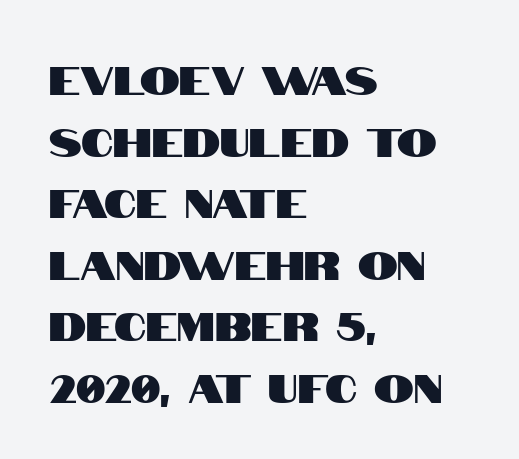
The image shows 40 px condensed sans-serif type, upright; set left-aligned, normal line spacing (1.54x), normal letter spacing, not underlined; high stroke contrast and a large x-height.
